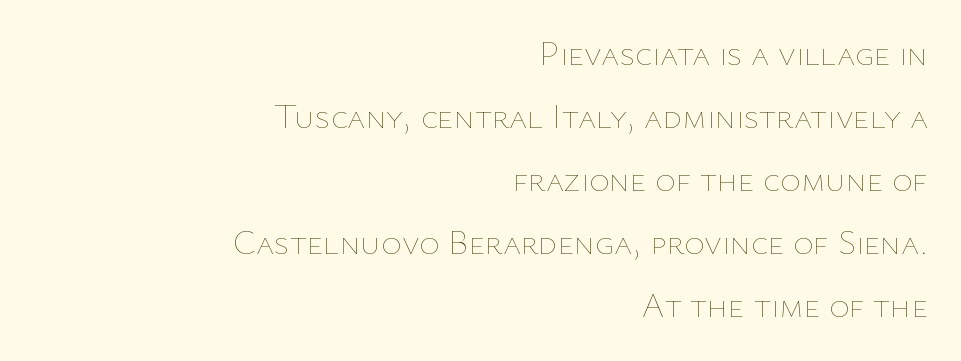
Q: Is the text bold? A: No.
Q: Is the text italic (slanted)? A: No, it is upright.
Q: Is the text underlined? A: No.
Q: How is the paragraph aligned? A: Right-aligned.
Q: Is the spacing between letters normal or unusually wide? A: Normal.
Q: Width (condensed, normal, or wide)? A: Normal.
Q: Stroke contrast? A: Low.
Q: x-height? A: Medium.
Q: Monospaced? A: No.
